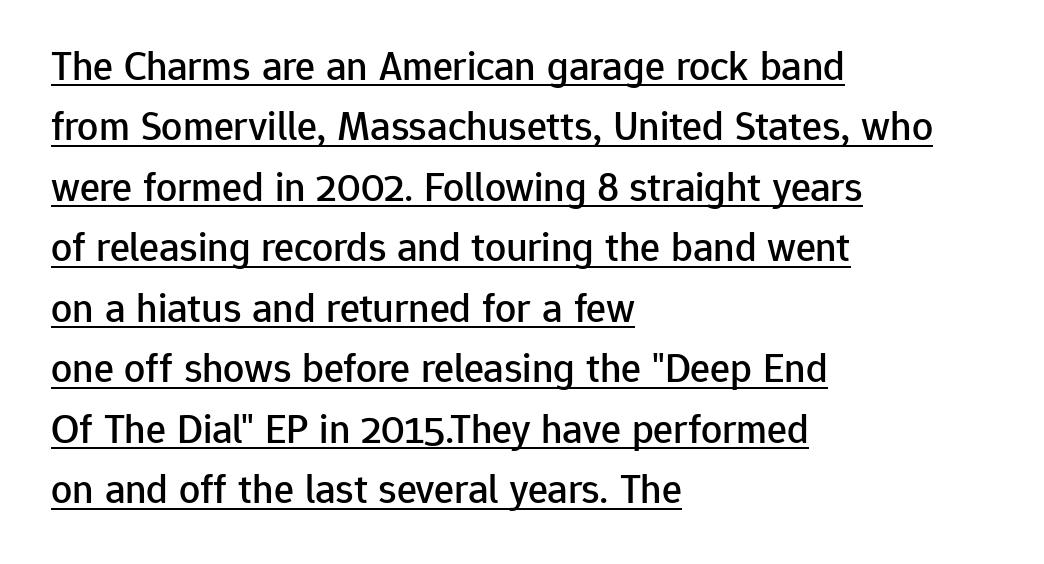
{"serif": "no", "italic": "no", "width": "normal", "stroke_contrast": "low", "x_height": "medium", "monospaced": "no", "underline": "yes", "align": "left", "line_spacing": "normal", "line_spacing_ratio": 1.44, "letter_spacing": "normal", "letter_spacing_em": 0.0, "glyph_px": 42}
